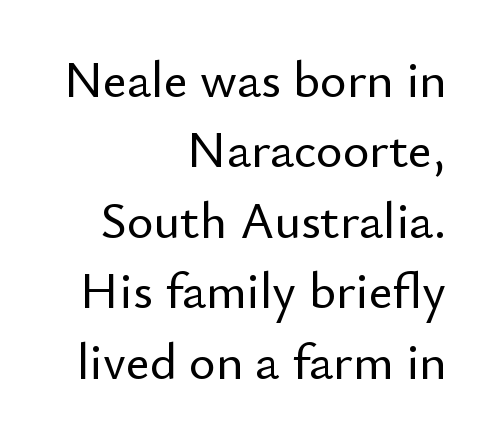
Q: Is the text italic (slanted)? A: No, it is upright.
Q: Is the typeface a serif or a sans-serif typeface? A: Sans-serif.
Q: Is the text underlined? A: No.
Q: How is the paragraph aligned? A: Right-aligned.
Q: Is the spacing between letters normal or unusually wide? A: Normal.
Q: Is the spacing between lines tight, normal or loose? A: Normal.
Q: Width (condensed, normal, or wide)? A: Normal.
Q: Stroke contrast? A: Low.
Q: x-height? A: Small.
Q: Monospaced? A: No.
